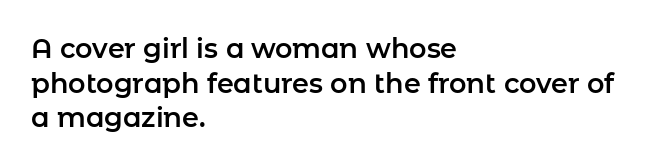
The image shows 27 px text type, upright; set left-aligned, normal line spacing (1.28x), normal letter spacing, not underlined.
